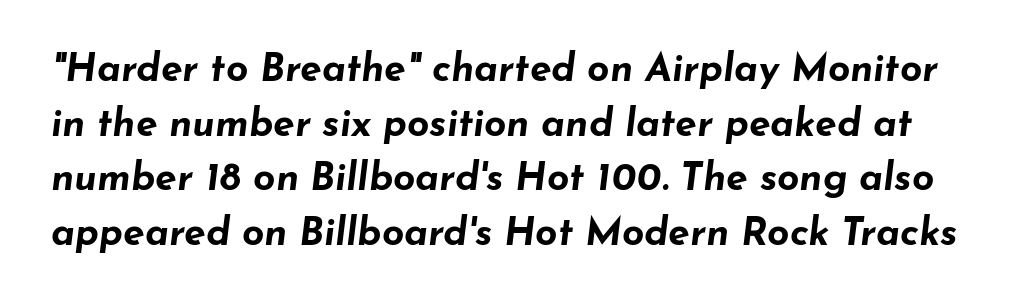
Q: Is the text bold? A: Yes.
Q: Is the text italic (slanted)? A: Yes, it leans right by about 7 degrees.
Q: Is the text underlined? A: No.
Q: Is the spacing between letters normal or unusually wide? A: Normal.
Q: Is the spacing between lines tight, normal or loose? A: Normal.
Q: Width (condensed, normal, or wide)? A: Wide.
Q: Stroke contrast? A: Low.
Q: x-height? A: Small.
Q: Monospaced? A: No.
